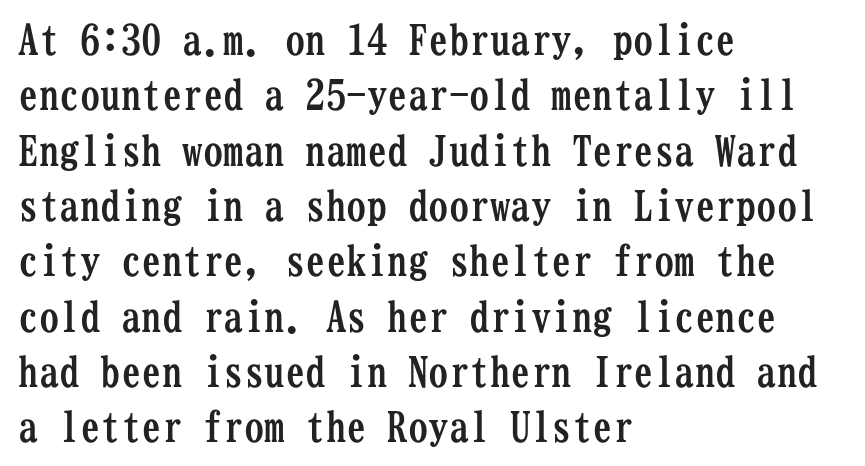
Q: Is the text bold? A: Yes.
Q: Is the text italic (slanted)? A: No, it is upright.
Q: Is the typeface a serif or a sans-serif typeface? A: Serif.
Q: Is the text underlined? A: No.
Q: How is the paragraph aligned? A: Left-aligned.
Q: Is the spacing between letters normal or unusually wide? A: Normal.
Q: Is the spacing between lines tight, normal or loose? A: Normal.
Q: Width (condensed, normal, or wide)? A: Condensed.
Q: Stroke contrast? A: Low.
Q: x-height? A: Medium.
Q: Monospaced? A: Yes.
